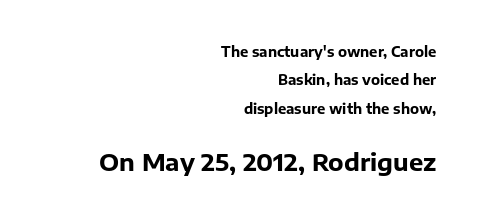
The image shows 24 px bold type, upright; set right-aligned, loose line spacing (2.02x), normal letter spacing, not underlined; the second (bottom) block is 1.71x larger.
